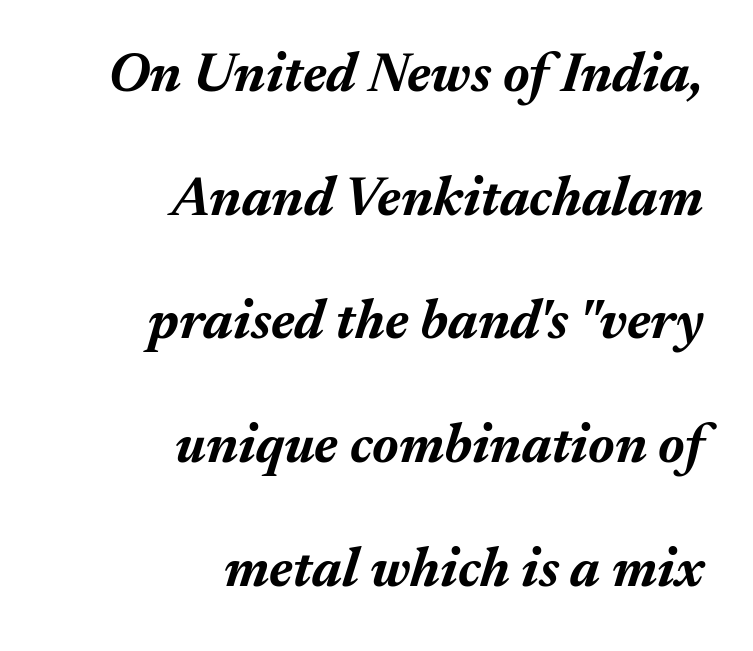
{"italic": "yes", "lean": "right", "slant_degrees": 17, "bold": "yes", "weight": "bold", "width": "normal", "stroke_contrast": "medium", "x_height": "medium", "monospaced": "no", "underline": "no", "align": "right", "line_spacing": "loose", "line_spacing_ratio": 2.25, "letter_spacing": "normal", "letter_spacing_em": 0.0, "glyph_px": 55}
